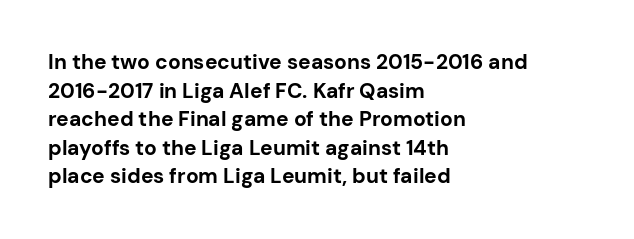
Notice how descenders clear the ascenders below comfortably — that's standard leading. Clear beneath every line of the passage. These lines are set flush left with a ragged right edge. The type sits square on the baseline with zero lean. Each word holds together tightly as a unit, with standard inter-letter gaps.
